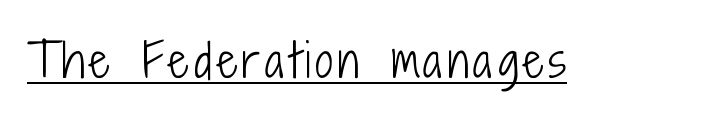
Q: Is the text bold? A: No.
Q: Is the text italic (slanted)? A: No, it is upright.
Q: Is the typeface a serif or a sans-serif typeface? A: Sans-serif.
Q: Is the text underlined? A: Yes.
Q: Width (condensed, normal, or wide)? A: Condensed.
Q: Stroke contrast? A: Low.
Q: x-height? A: Medium.
Q: Monospaced? A: No.
